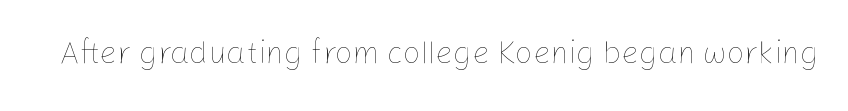
Q: Is the text bold? A: No.
Q: Is the text italic (slanted)? A: No, it is upright.
Q: Is the text underlined? A: No.
Q: Is the spacing between letters normal or unusually wide? A: Normal.
Q: Width (condensed, normal, or wide)? A: Normal.
Q: Stroke contrast? A: Low.
Q: x-height? A: Medium.
Q: Monospaced? A: No.
